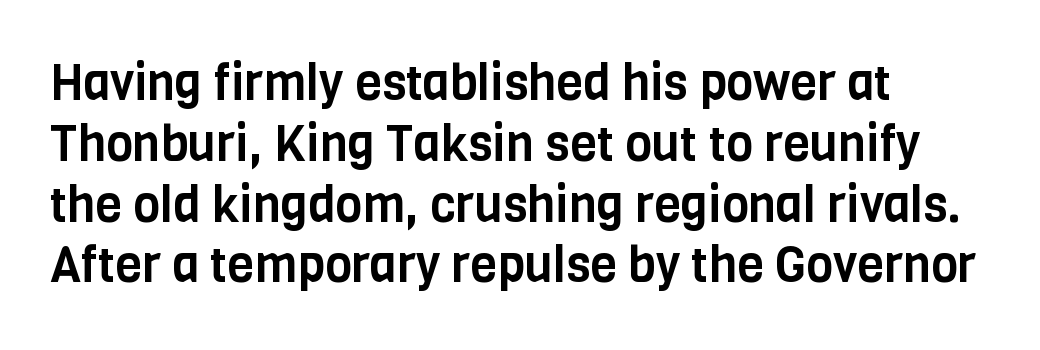
Q: Is the text italic (slanted)? A: No, it is upright.
Q: Is the typeface a serif or a sans-serif typeface? A: Sans-serif.
Q: Is the text underlined? A: No.
Q: How is the paragraph aligned? A: Left-aligned.
Q: Is the spacing between letters normal or unusually wide? A: Normal.
Q: Width (condensed, normal, or wide)? A: Condensed.
Q: Stroke contrast? A: Low.
Q: x-height? A: Large.
Q: Monospaced? A: No.
